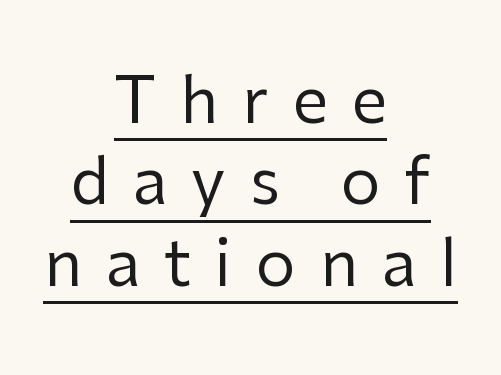
The image shows 63 px regular-weight sans-serif type, upright; set centered, normal line spacing (1.29x), unusually wide letter spacing (+0.38 em), underlined; low stroke contrast and a medium x-height.
